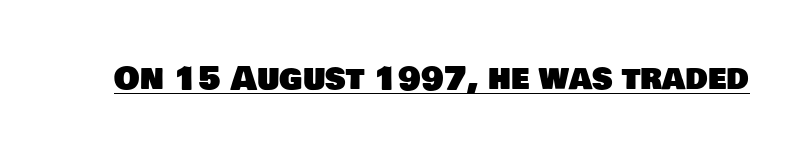
The string is rendered with underlining switched on. Varying glyph widths throughout — classic text-font behaviour. Glyph-to-glyph distance matches everyday printed text. A typesetter would label this face a sans.
